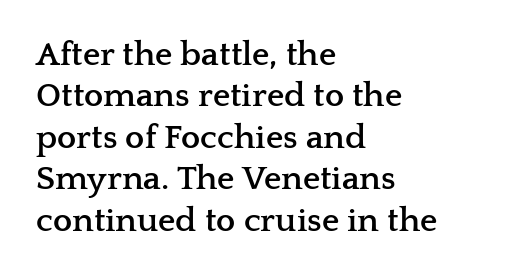
{"serif": "yes", "italic": "no", "bold": "yes", "weight": "semibold", "width": "wide", "stroke_contrast": "low", "x_height": "medium", "monospaced": "no", "underline": "no", "align": "left", "line_spacing_ratio": 1.22, "letter_spacing": "normal", "letter_spacing_em": 0.0, "glyph_px": 34}
